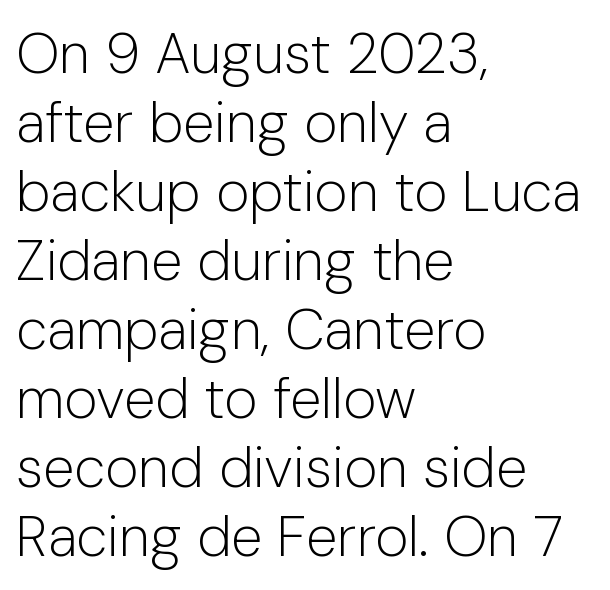
Reading down the block, your eye returns to a fixed left position each line. The type is set solid horizontally, with unmodified tracking. Nope, no serifs anywhere on these letters. Rule under the text: the space is simply empty. In terms of posture, this sample is upright.
